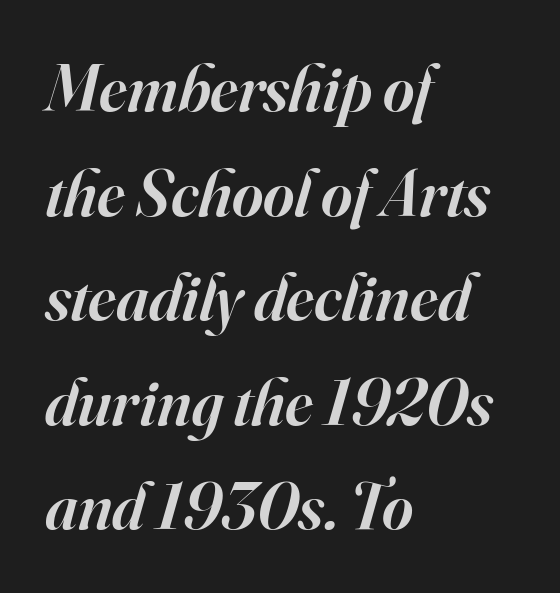
{"serif": "yes", "italic": "yes", "lean": "right", "slant_degrees": 16, "bold": "semi", "weight": "semibold", "width": "normal", "stroke_contrast": "high", "x_height": "small", "monospaced": "no", "underline": "no", "align": "left", "line_spacing": "normal", "line_spacing_ratio": 1.56, "letter_spacing": "normal", "letter_spacing_em": 0.0, "glyph_px": 67}
